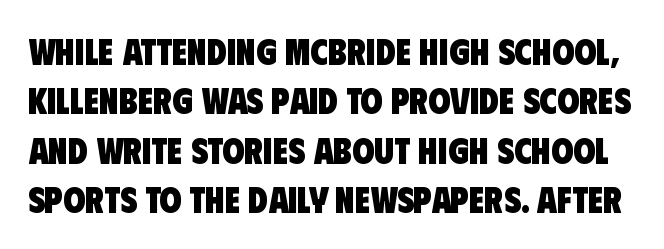
Q: Is the text bold? A: Yes.
Q: Is the typeface a serif or a sans-serif typeface? A: Sans-serif.
Q: Is the text underlined? A: No.
Q: Is the spacing between letters normal or unusually wide? A: Normal.
Q: Is the spacing between lines tight, normal or loose? A: Normal.
Q: Width (condensed, normal, or wide)? A: Condensed.
Q: Stroke contrast? A: Low.
Q: x-height? A: Large.
Q: Monospaced? A: No.
